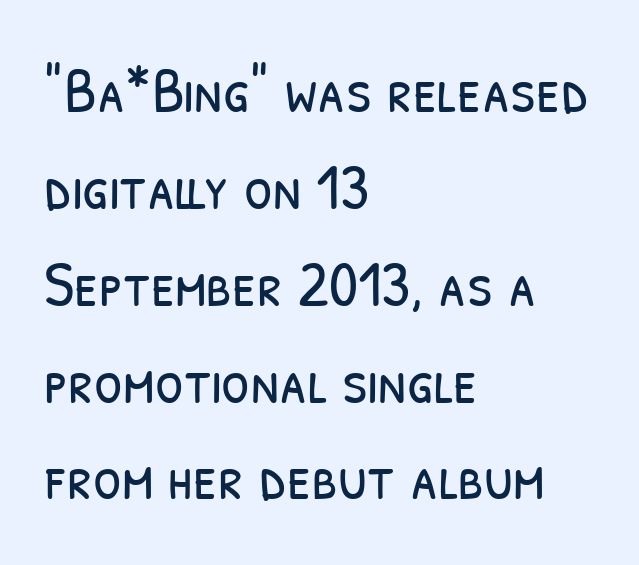
The image shows 65 px light, condensed sans-serif type; set left-aligned, normal line spacing (1.49x), normal letter spacing, not underlined; low stroke contrast and a medium x-height.
